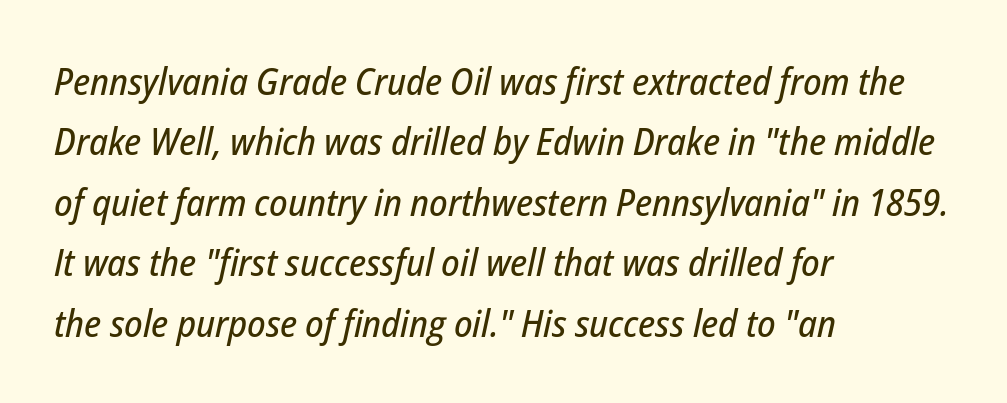
{"italic": "yes", "lean": "right", "slant_degrees": 12, "width": "condensed", "stroke_contrast": "low", "x_height": "medium", "monospaced": "no", "underline": "no", "align": "left", "line_spacing": "normal", "line_spacing_ratio": 1.59, "letter_spacing": "normal", "letter_spacing_em": 0.0, "glyph_px": 38}
